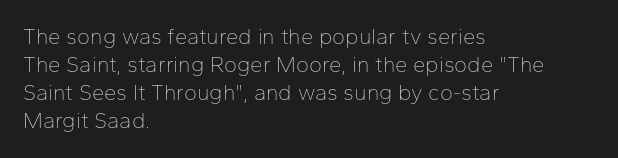
Q: Is the text bold? A: No.
Q: Is the text italic (slanted)? A: No, it is upright.
Q: Is the text underlined? A: No.
Q: How is the paragraph aligned? A: Left-aligned.
Q: Is the spacing between letters normal or unusually wide? A: Normal.
Q: Is the spacing between lines tight, normal or loose? A: Normal.
